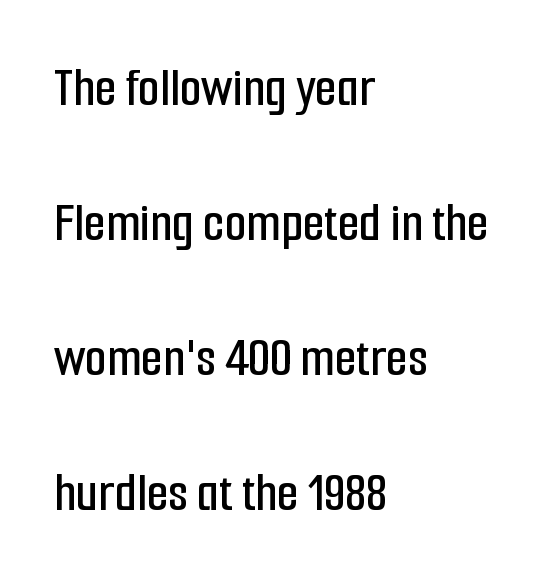
{"serif": "no", "italic": "no", "width": "condensed", "stroke_contrast": "low", "x_height": "medium", "monospaced": "no", "underline": "no", "align": "left", "line_spacing": "loose", "line_spacing_ratio": 2.41, "letter_spacing": "normal", "letter_spacing_em": 0.0, "glyph_px": 56}
